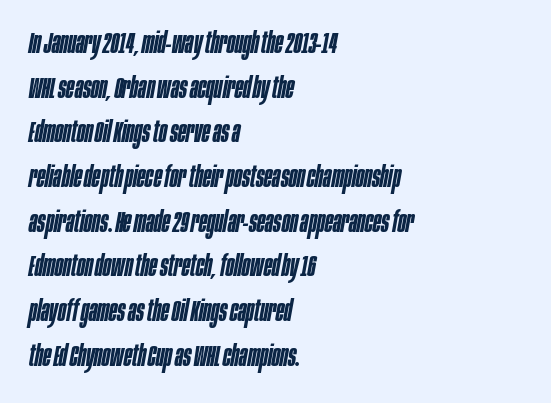
{"italic": "yes", "lean": "right", "slant_degrees": 10, "bold": "semi", "weight": "semibold", "width": "condensed", "stroke_contrast": "low", "x_height": "large", "monospaced": "no", "underline": "no", "align": "left", "line_spacing": "normal", "line_spacing_ratio": 1.49, "letter_spacing": "normal", "letter_spacing_em": 0.0, "glyph_px": 30}
